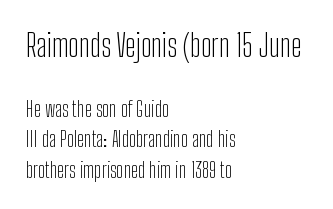
The lettering holds an erect, upright posture throughout. Which of the two is more prominent by size? The first, at the top. Compared with a typical body face, this is equally light or lighter still. Look at the bottom of the vertical strokes: they stop flat, with no serifs.
